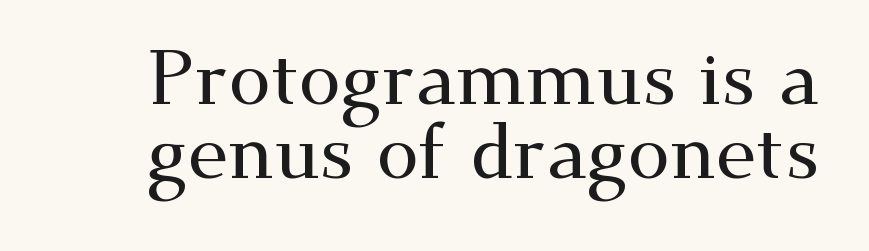
{"serif": "yes", "italic": "no", "width": "wide", "stroke_contrast": "medium", "x_height": "small", "monospaced": "no", "underline": "no", "line_spacing": "tight", "line_spacing_ratio": 0.97, "letter_spacing": "normal", "letter_spacing_em": 0.0, "glyph_px": 76}
